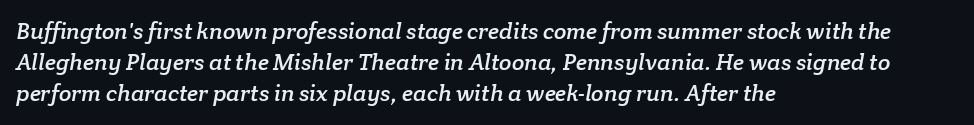
{"underline": "no", "align": "left", "line_spacing": "normal", "line_spacing_ratio": 1.35, "letter_spacing": "normal", "letter_spacing_em": 0.0, "glyph_px": 23}
